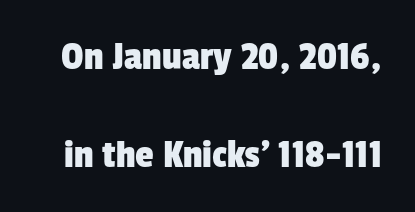
{"serif": "no", "width": "condensed", "stroke_contrast": "low", "x_height": "medium", "monospaced": "no", "underline": "no", "line_spacing": "loose", "line_spacing_ratio": 2.33, "letter_spacing": "normal", "letter_spacing_em": 0.0, "glyph_px": 42}
